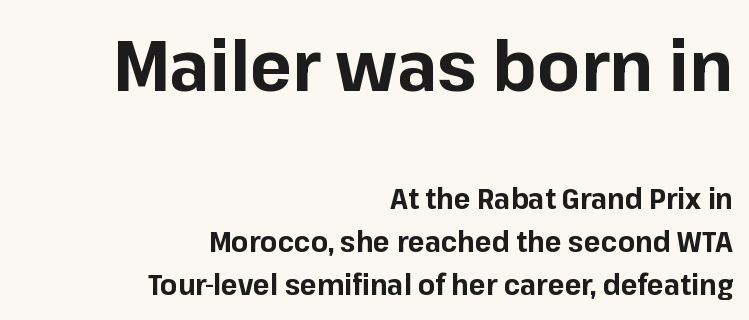
{"serif": "no", "italic": "no", "bold": "yes", "weight": "bold", "width": "normal", "stroke_contrast": "low", "x_height": "medium", "monospaced": "no", "underline": "no", "align": "right", "line_spacing": "normal", "line_spacing_ratio": 1.53, "letter_spacing": "normal", "letter_spacing_em": 0.0, "larger_block": "first", "size_ratio": 2.5, "glyph_px": 70}
